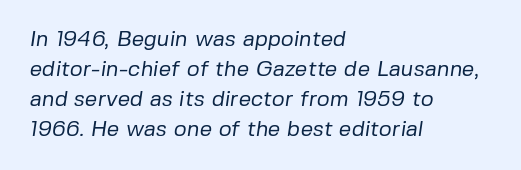
Observe the ordinary spacing: letters are neighbours, not strangers. Reading down the block, your eye returns to a fixed left position each line. Summary of weight: not heavy and not bold. Clear beneath every line of the passage. A normal amount of white space separates one row of letters from the next.
